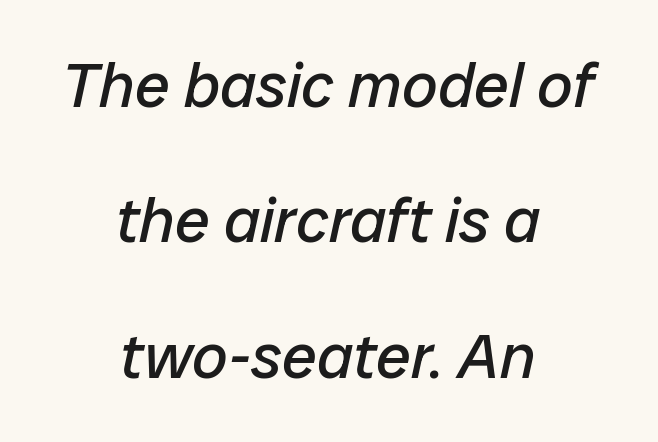
Q: Is the text bold? A: No.
Q: Is the text italic (slanted)? A: Yes, it leans right by about 12 degrees.
Q: Is the text underlined? A: No.
Q: How is the paragraph aligned? A: Centered.
Q: Is the spacing between letters normal or unusually wide? A: Normal.
Q: Is the spacing between lines tight, normal or loose? A: Loose.
Q: Width (condensed, normal, or wide)? A: Normal.
Q: Stroke contrast? A: Low.
Q: x-height? A: Medium.
Q: Monospaced? A: No.
